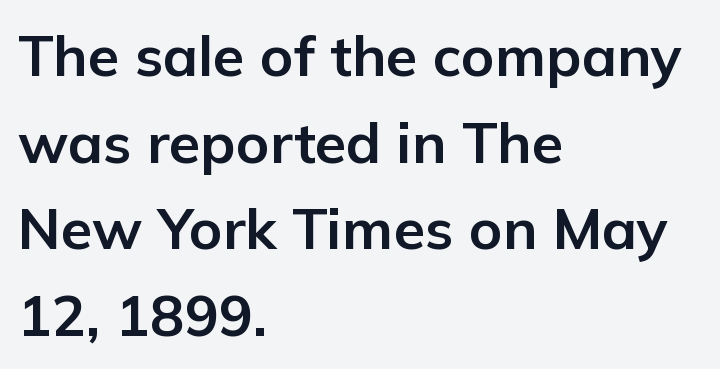
Heavy-handed strokes throughout: this text is bold. Notice how the stems are strictly vertical — no italics here. Anything drawn beneath the words? Only blank space. Serifs: no, the terminals of the letterforms are clean.
